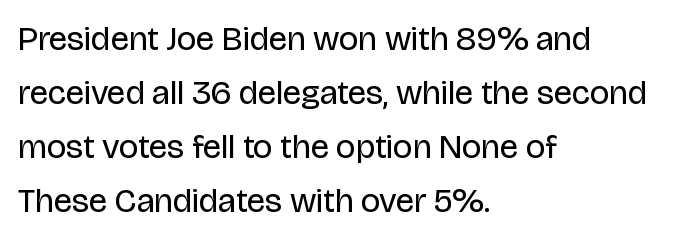
{"serif": "no", "italic": "no", "bold": "no", "weight": "regular", "width": "normal", "stroke_contrast": "low", "x_height": "large", "monospaced": "no", "underline": "no", "align": "left", "line_spacing": "normal", "line_spacing_ratio": 1.59, "letter_spacing": "normal", "letter_spacing_em": 0.0, "glyph_px": 34}
